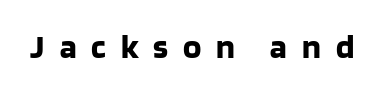
Q: Is the text bold? A: Yes.
Q: Is the text italic (slanted)? A: No, it is upright.
Q: Is the typeface a serif or a sans-serif typeface? A: Sans-serif.
Q: Is the text underlined? A: No.
Q: Is the spacing between letters normal or unusually wide? A: Unusually wide.
Q: Width (condensed, normal, or wide)? A: Normal.
Q: Stroke contrast? A: Low.
Q: x-height? A: Large.
Q: Monospaced? A: No.
